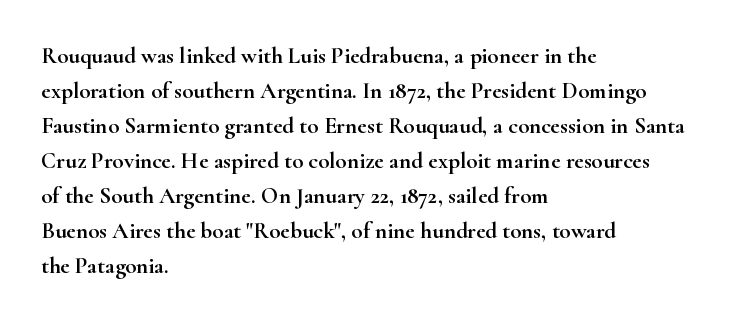
Q: Is the text italic (slanted)? A: No, it is upright.
Q: Is the text underlined? A: No.
Q: How is the paragraph aligned? A: Left-aligned.
Q: Is the spacing between letters normal or unusually wide? A: Normal.
Q: Is the spacing between lines tight, normal or loose? A: Normal.
